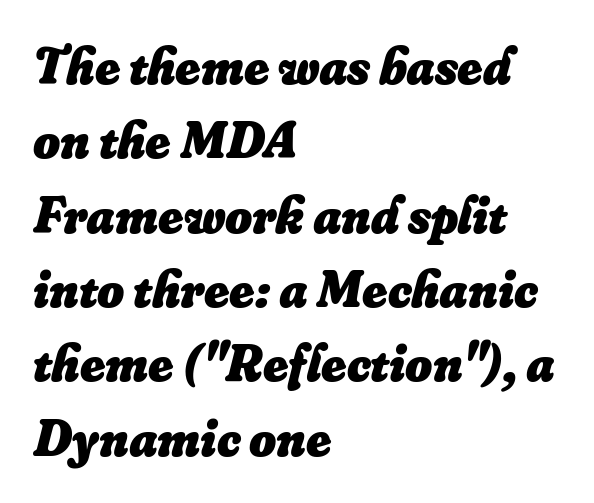
Any mark beneath the type? The region is blank. Does the lettering tilt? It does — this is italic. The lines sit at an ordinary, default distance from one another. Think of a printed novel: that variable character pitch is what you see here.
